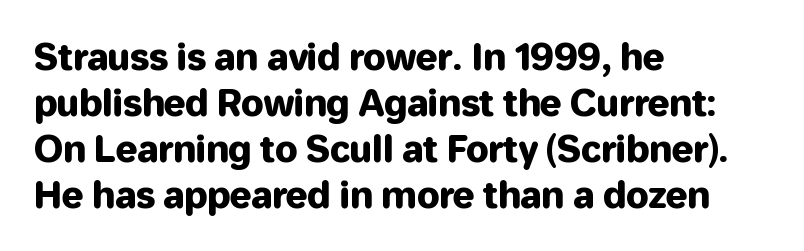
The image shows 36 px sans-serif type, upright; set left-aligned, normal line spacing (1.28x), normal letter spacing, not underlined; low stroke contrast and a medium x-height.
